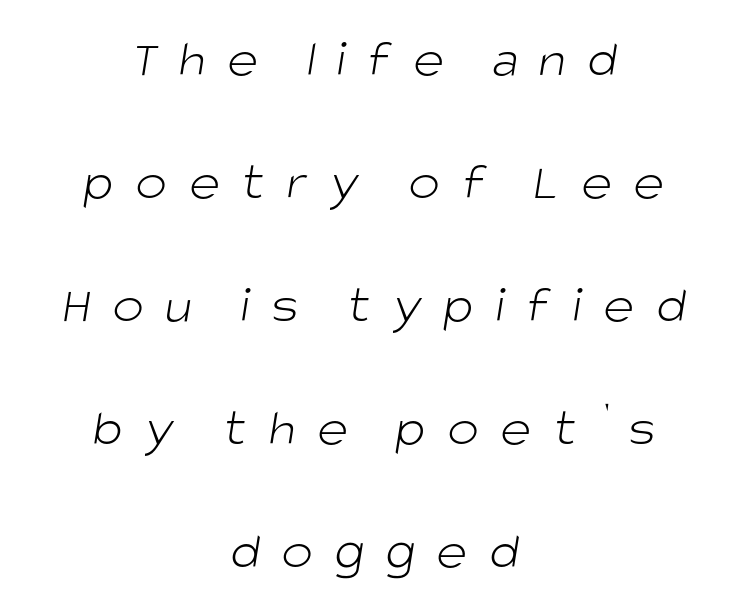
Q: Is the text bold? A: No.
Q: Is the typeface a serif or a sans-serif typeface? A: Sans-serif.
Q: Is the text underlined? A: No.
Q: How is the paragraph aligned? A: Centered.
Q: Is the spacing between letters normal or unusually wide? A: Unusually wide.
Q: Is the spacing between lines tight, normal or loose? A: Loose.
Q: Width (condensed, normal, or wide)? A: Normal.
Q: Stroke contrast? A: Low.
Q: x-height? A: Large.
Q: Monospaced? A: No.
